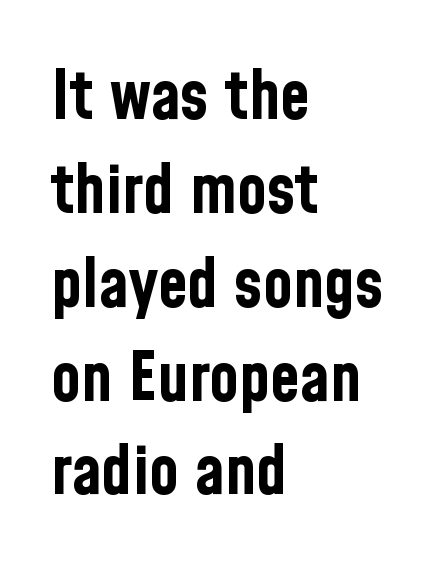
{"serif": "no", "italic": "no", "bold": "yes", "weight": "bold", "width": "condensed", "stroke_contrast": "low", "x_height": "medium", "monospaced": "no", "underline": "no", "align": "left", "line_spacing": "normal", "line_spacing_ratio": 1.38, "letter_spacing": "normal", "letter_spacing_em": 0.0, "glyph_px": 68}
